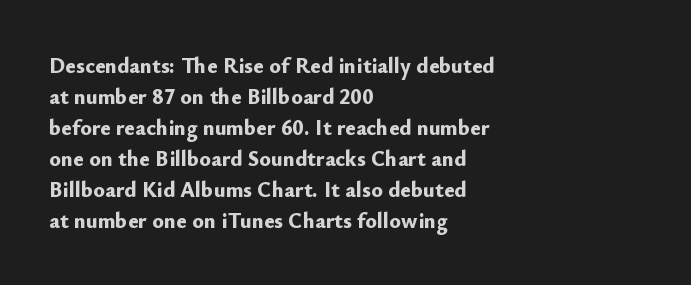
The image shows 22 px bold type, upright; set left-aligned, normal line spacing (1.41x), normal letter spacing, not underlined.
